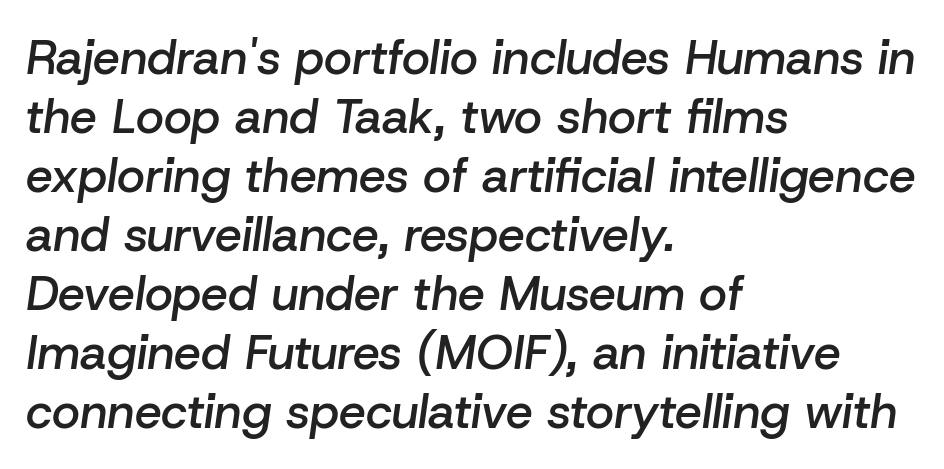
Each line starts at the same left margin while the right side varies. The zone under the glyphs is completely vacant. Look at the tracking — it's just the regular setting, nothing added. Notice how the stems are inclined rather than vertical — that's the hallmark of italics. The passage shown is typed in a proportional face where columns would drift.
